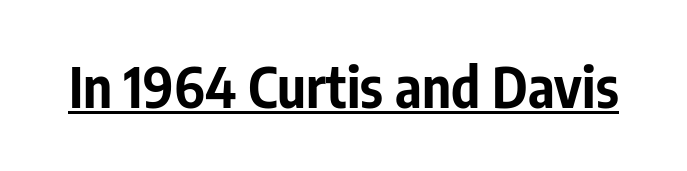
The image shows 56 px bold, condensed sans-serif type, upright; set normal letter spacing, underlined; low stroke contrast and a medium x-height.
